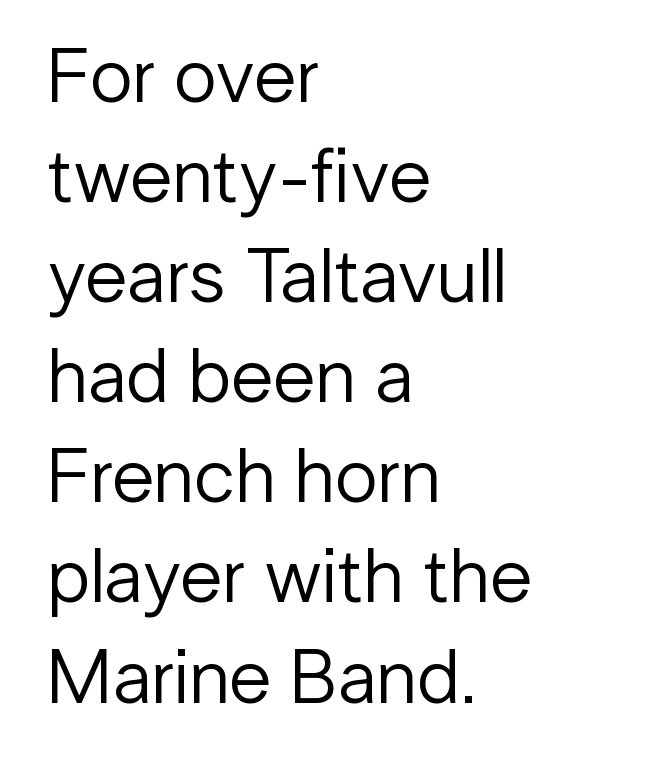
{"serif": "no", "italic": "no", "bold": "no", "weight": "regular", "width": "normal", "stroke_contrast": "low", "x_height": "medium", "monospaced": "no", "underline": "no", "align": "left", "line_spacing": "normal", "line_spacing_ratio": 1.3, "letter_spacing": "normal", "letter_spacing_em": 0.0, "glyph_px": 77}
